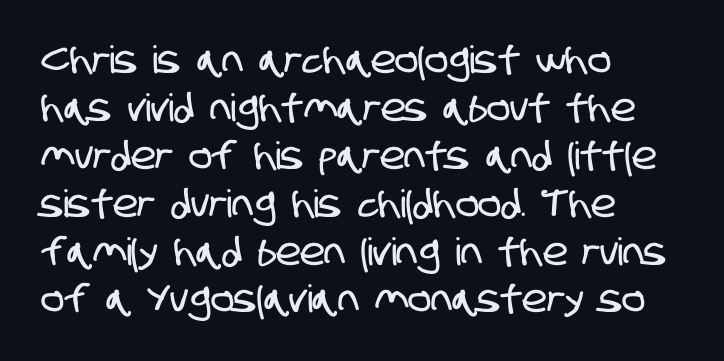
{"serif": "no", "width": "condensed", "stroke_contrast": "low", "x_height": "large", "monospaced": "no", "underline": "no", "align": "left", "line_spacing": "normal", "line_spacing_ratio": 1.26, "letter_spacing": "normal", "letter_spacing_em": 0.0, "glyph_px": 38}
